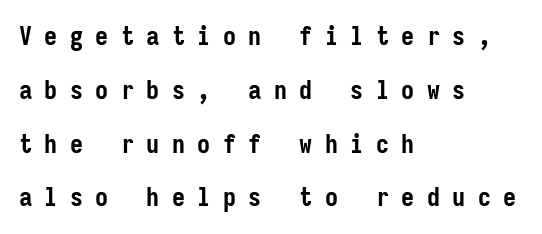
{"italic": "no", "bold": "yes", "underline": "no", "align": "left", "line_spacing": "loose", "line_spacing_ratio": 2.07, "letter_spacing": "wide", "letter_spacing_em": 0.48, "glyph_px": 26}
